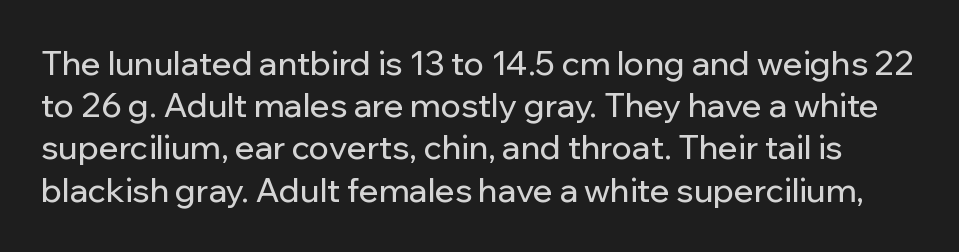
{"serif": "no", "italic": "no", "width": "normal", "stroke_contrast": "low", "x_height": "medium", "monospaced": "no", "underline": "no", "line_spacing": "normal", "line_spacing_ratio": 1.28, "letter_spacing": "normal", "letter_spacing_em": 0.0, "glyph_px": 33}
